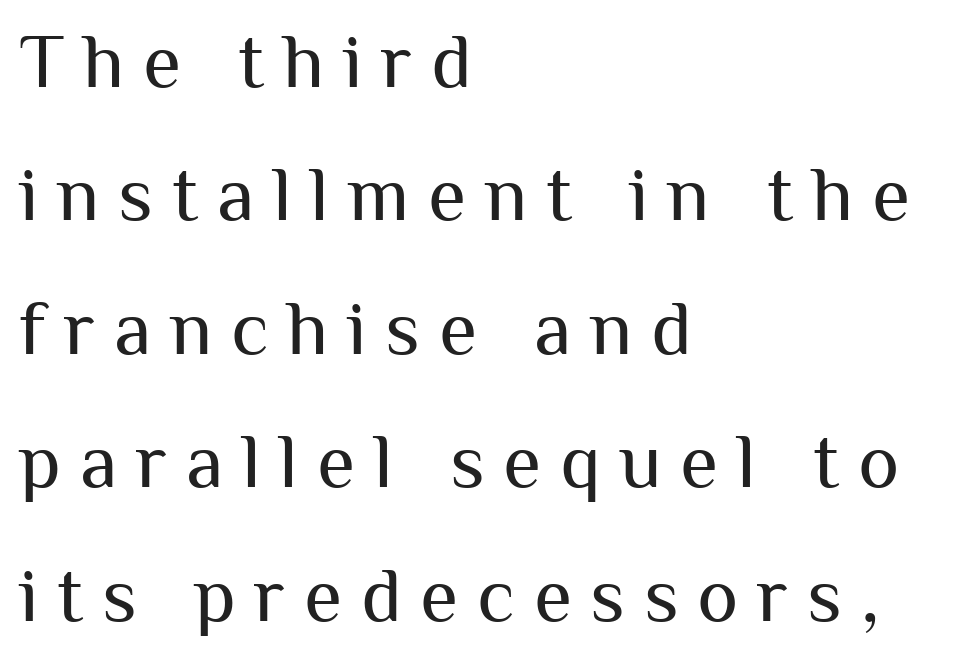
Q: Is the text bold? A: No.
Q: Is the text italic (slanted)? A: No, it is upright.
Q: Is the typeface a serif or a sans-serif typeface? A: Sans-serif.
Q: Is the text underlined? A: No.
Q: How is the paragraph aligned? A: Left-aligned.
Q: Is the spacing between letters normal or unusually wide? A: Unusually wide.
Q: Width (condensed, normal, or wide)? A: Normal.
Q: Stroke contrast? A: Medium.
Q: x-height? A: Medium.
Q: Monospaced? A: No.
